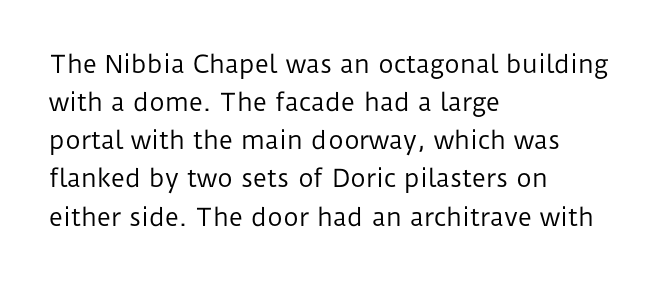
The image shows 24 px text type, upright; set left-aligned, normal line spacing (1.59x), normal letter spacing, not underlined.
